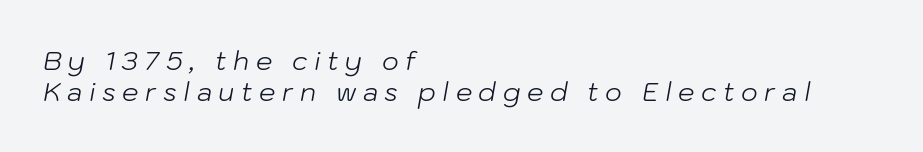
Characters are canted at an angle relative to the baseline's perpendicular. A student would call this left alignment; a typographer would say flush left, rag right. Clear beneath every line of the passage. This sample uses expanded letter spacing, leaving extra air between glyphs. Stroke thickness stays within the range of a standard reading face or lighter.
